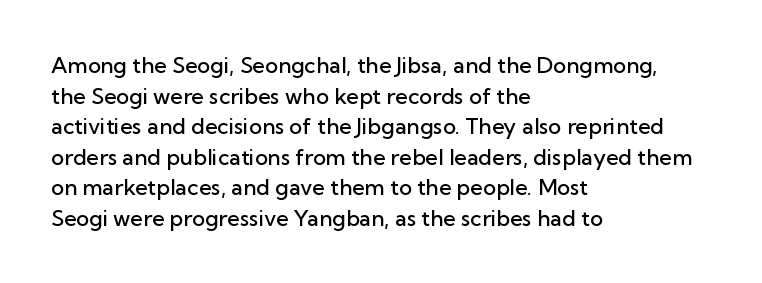
Q: Is the text bold? A: Semi-bold.
Q: Is the text italic (slanted)? A: No, it is upright.
Q: Is the text underlined? A: No.
Q: How is the paragraph aligned? A: Left-aligned.
Q: Is the spacing between letters normal or unusually wide? A: Normal.
Q: Is the spacing between lines tight, normal or loose? A: Normal.
